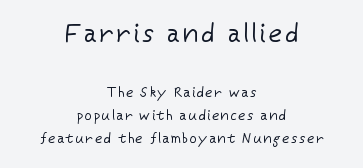
The image shows 26 px text type, upright; set centered, normal line spacing (1.66x), not underlined; the first (top) block is 1.86x larger.
